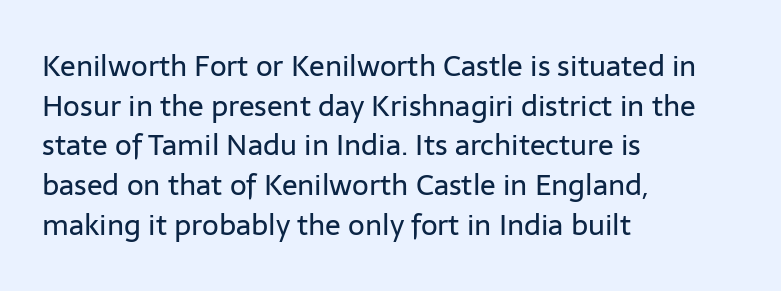
Q: Is the text bold? A: No.
Q: Is the text italic (slanted)? A: No, it is upright.
Q: Is the typeface a serif or a sans-serif typeface? A: Sans-serif.
Q: Is the text underlined? A: No.
Q: How is the paragraph aligned? A: Left-aligned.
Q: Is the spacing between letters normal or unusually wide? A: Normal.
Q: Is the spacing between lines tight, normal or loose? A: Normal.
Q: Width (condensed, normal, or wide)? A: Normal.
Q: Stroke contrast? A: Low.
Q: x-height? A: Medium.
Q: Monospaced? A: No.
